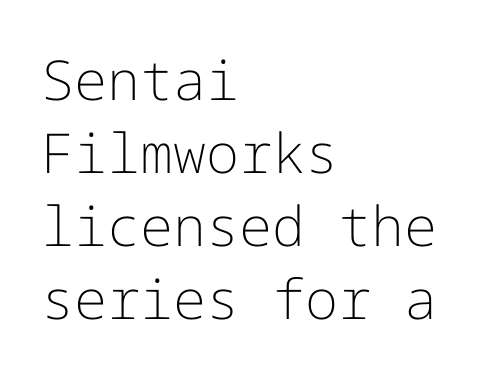
You can tell it's not italic because the verticals are truly vertical. The letters sit at their default tracking, neither squeezed nor spread. Serif or sans? Sans — the stroke terminals are bare. One-word summary of the alignment: left. Bold? No — there's no thickening of the strokes. Interline gaps are of average width in this sample.
